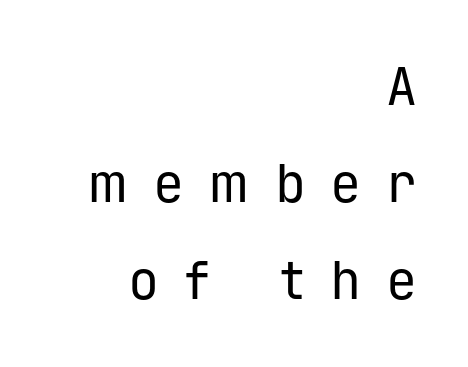
These lines stack with their right ends in a neat column. No letter is thick-stroked: the sample isn't bold. Check the space under the baseline: it is left empty. This is the regular roman posture of the typeface. Between one letter and the next there's a generous, obvious gap. You could count columns in this text — the font is strictly monospaced.
